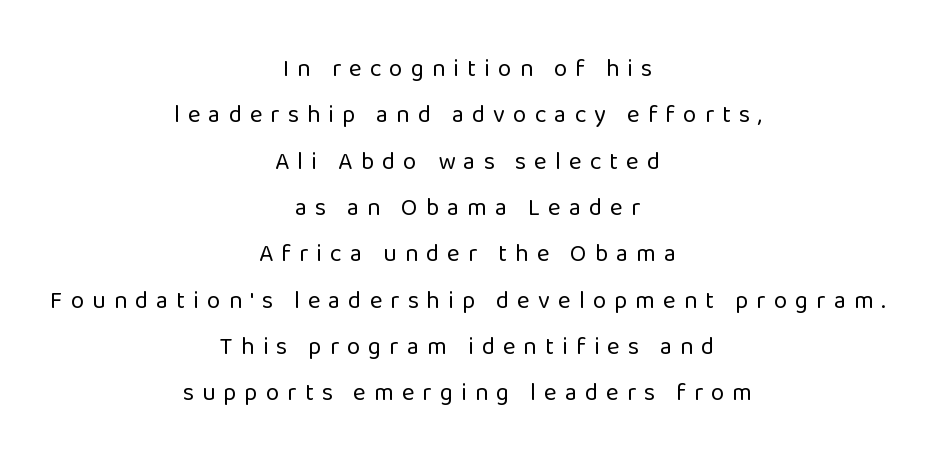
Unlike italic type, these characters show no tilt at all. Has an underline been added? It has not. Weight class: somewhere from thin through regular. The leading is generous, giving the passage an open texture.
